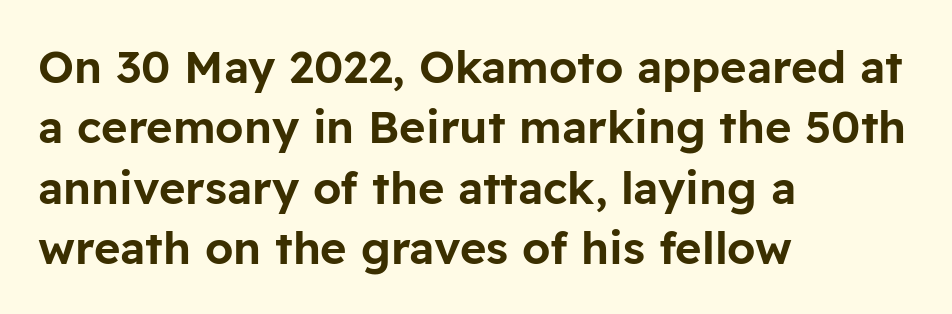
Only glyphs here, with clear space below each row. Is this a fixed-width face? No — the glyphs have proportional, varying widths. Nothing unusual about the tracking: characters are spaced as the font intends. Line starts are locked; line ends wander. Every stem runs plumb, perpendicular to the baseline. You can tell from the bare stems that sans-serif type was used.
